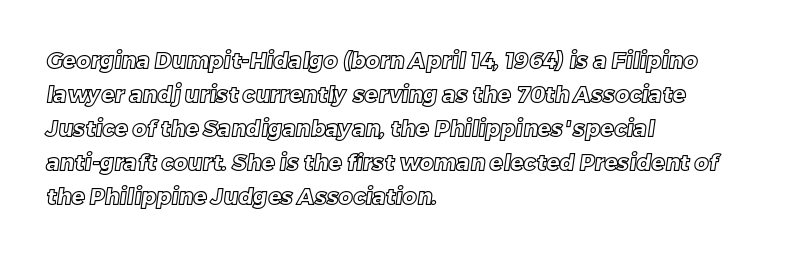
The image shows 22 px text type; set left-aligned, normal line spacing (1.55x), normal letter spacing, not underlined.
